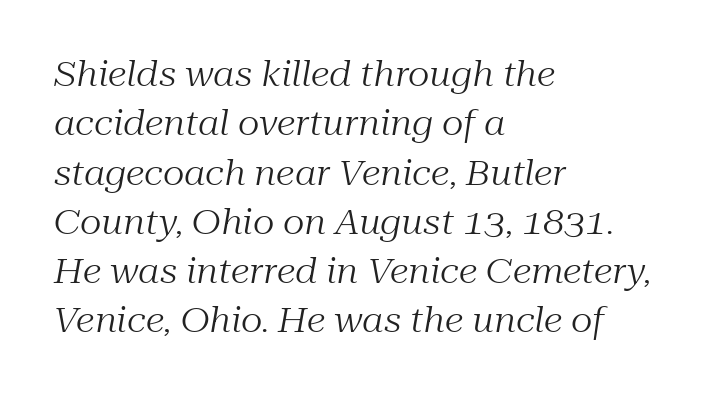
The image shows 34 px regular-weight serif type, italic (leaning right); set left-aligned, normal line spacing (1.45x), normal letter spacing, not underlined; medium stroke contrast and a medium x-height.
